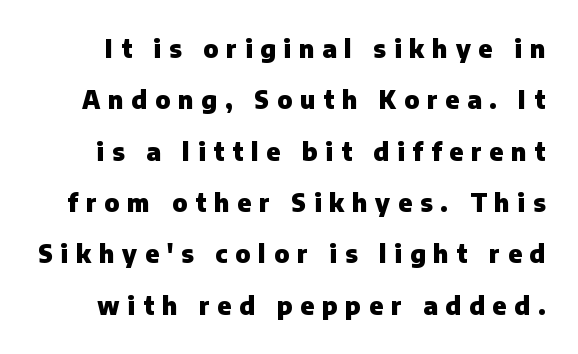
These lines have a slow, spaced-out rhythm from letter to letter. The space beneath each line is pristine and unruled. The rendering uses a bold face; every stroke is thick and dark. Posture: vertical.
